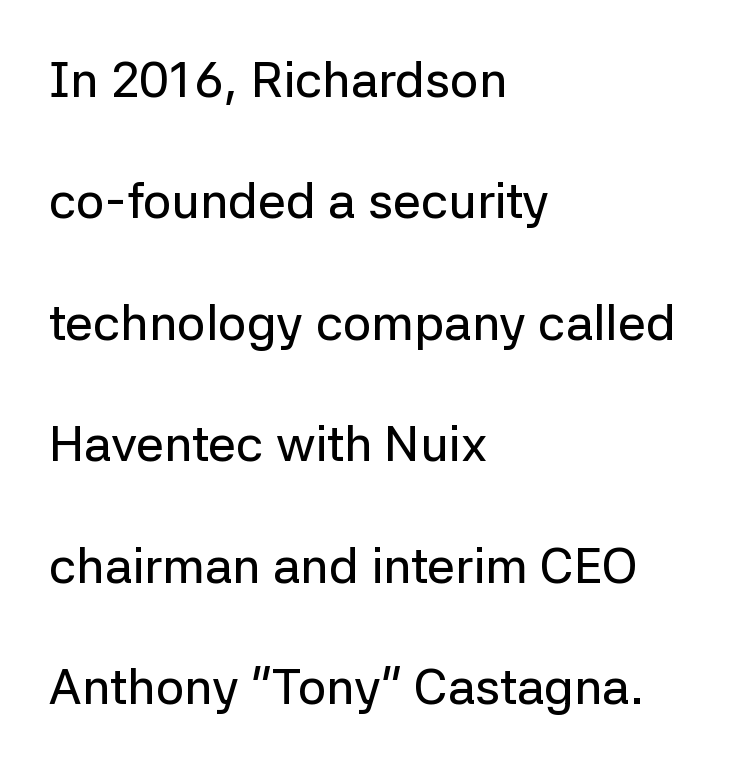
{"serif": "no", "italic": "no", "width": "normal", "stroke_contrast": "low", "x_height": "medium", "monospaced": "no", "underline": "no", "align": "left", "line_spacing": "loose", "line_spacing_ratio": 2.43, "letter_spacing": "normal", "letter_spacing_em": 0.0, "glyph_px": 50}
